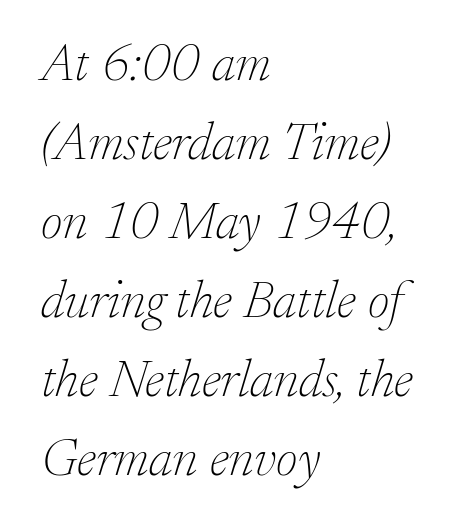
The image shows 53 px thin serif type, italic (leaning right); set left-aligned, normal line spacing (1.49x), normal letter spacing, not underlined; low stroke contrast and a small x-height.
